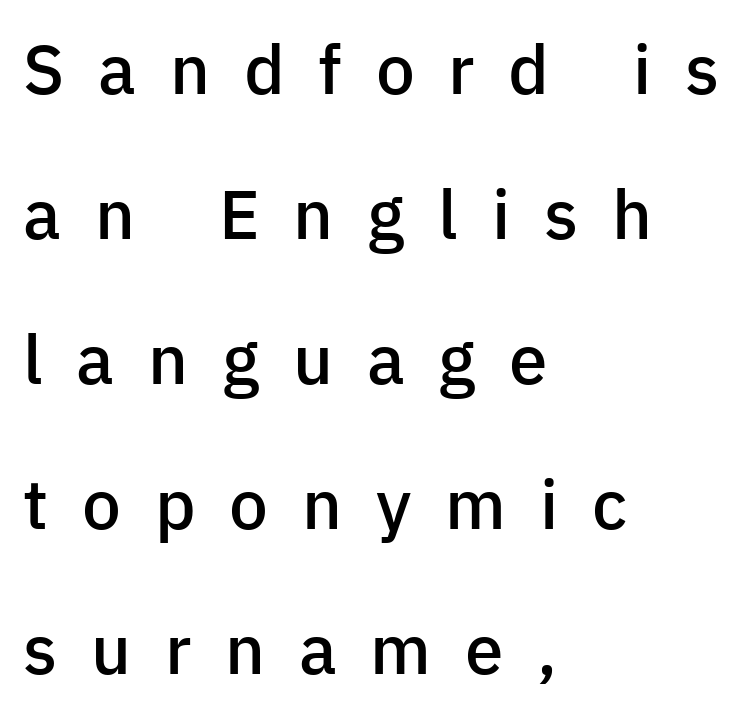
{"serif": "no", "italic": "no", "bold": "semi", "weight": "semibold", "width": "normal", "stroke_contrast": "low", "x_height": "medium", "monospaced": "no", "underline": "no", "align": "left", "line_spacing": "loose", "line_spacing_ratio": 2.1, "letter_spacing": "wide", "letter_spacing_em": 0.49, "glyph_px": 69}
